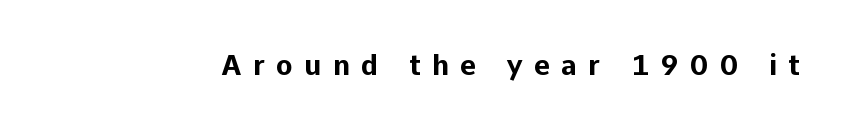
The image shows 28 px bold sans-serif type, upright; set unusually wide letter spacing (+0.4 em), not underlined; low stroke contrast and a medium x-height.
